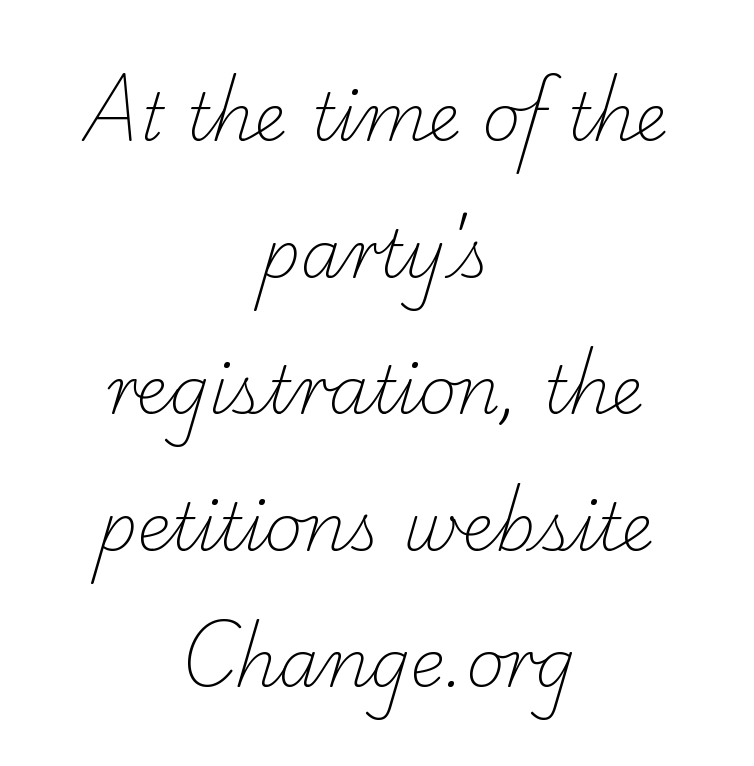
Q: Is the text bold? A: No.
Q: Is the typeface a serif or a sans-serif typeface? A: Serif.
Q: Is the text underlined? A: No.
Q: How is the paragraph aligned? A: Centered.
Q: Is the spacing between letters normal or unusually wide? A: Normal.
Q: Is the spacing between lines tight, normal or loose? A: Loose.
Q: Width (condensed, normal, or wide)? A: Normal.
Q: Stroke contrast? A: Low.
Q: x-height? A: Small.
Q: Monospaced? A: No.
